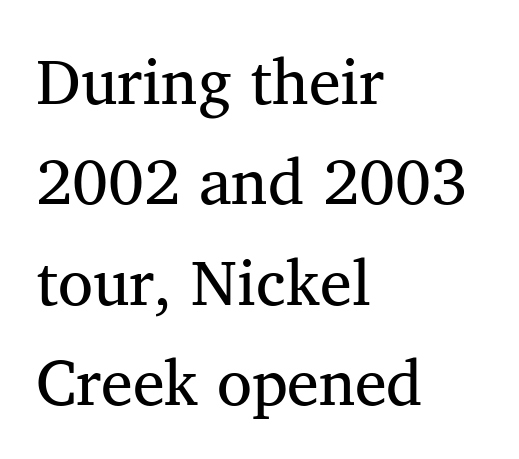
Q: Is the text bold? A: No.
Q: Is the typeface a serif or a sans-serif typeface? A: Serif.
Q: Is the text underlined? A: No.
Q: How is the paragraph aligned? A: Left-aligned.
Q: Is the spacing between letters normal or unusually wide? A: Normal.
Q: Is the spacing between lines tight, normal or loose? A: Normal.
Q: Width (condensed, normal, or wide)? A: Normal.
Q: Stroke contrast? A: Medium.
Q: x-height? A: Medium.
Q: Monospaced? A: No.
